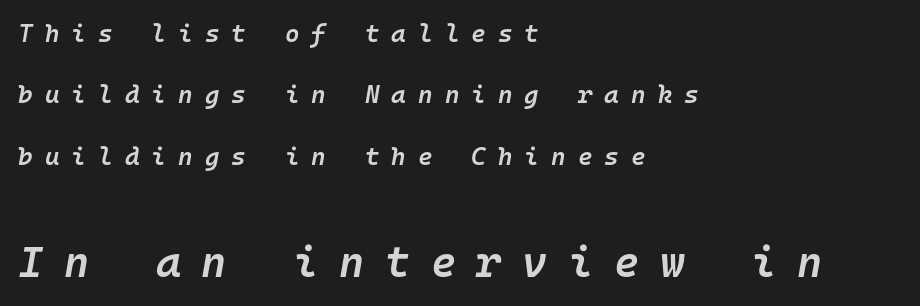
The image shows 43 px semibold type, italic (leaning right), monospaced; set left-aligned, loose line spacing (2.46x), unusually wide letter spacing (+0.48 em), not underlined; the second (bottom) block is 1.72x larger; low stroke contrast and a medium x-height.
